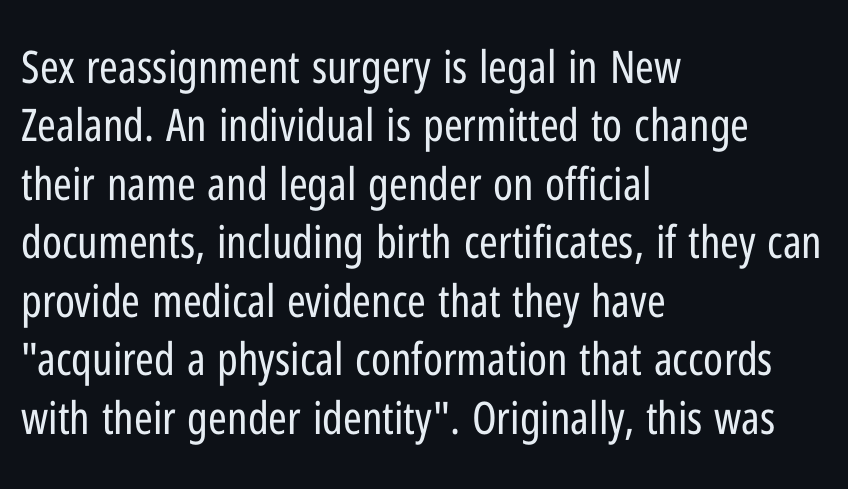
The image shows 45 px regular-weight, condensed sans-serif type, upright; set left-aligned, normal line spacing (1.3x), normal letter spacing, not underlined; low stroke contrast and a medium x-height.
